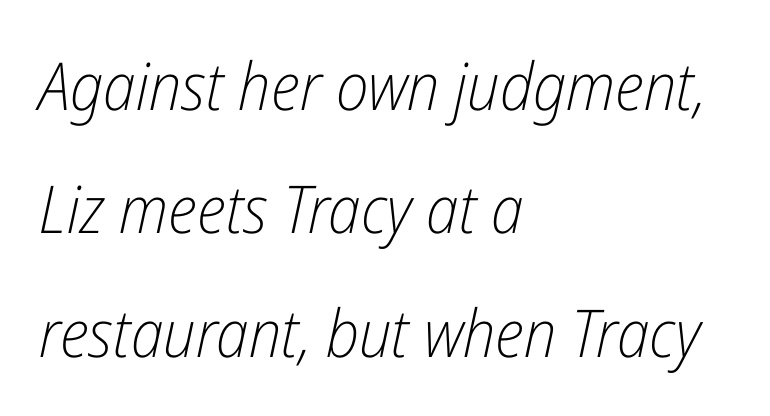
Q: Is the text bold? A: No.
Q: Is the text italic (slanted)? A: Yes, it leans right by about 12 degrees.
Q: Is the text underlined? A: No.
Q: How is the paragraph aligned? A: Left-aligned.
Q: Is the spacing between letters normal or unusually wide? A: Normal.
Q: Width (condensed, normal, or wide)? A: Condensed.
Q: Stroke contrast? A: Low.
Q: x-height? A: Medium.
Q: Monospaced? A: No.
